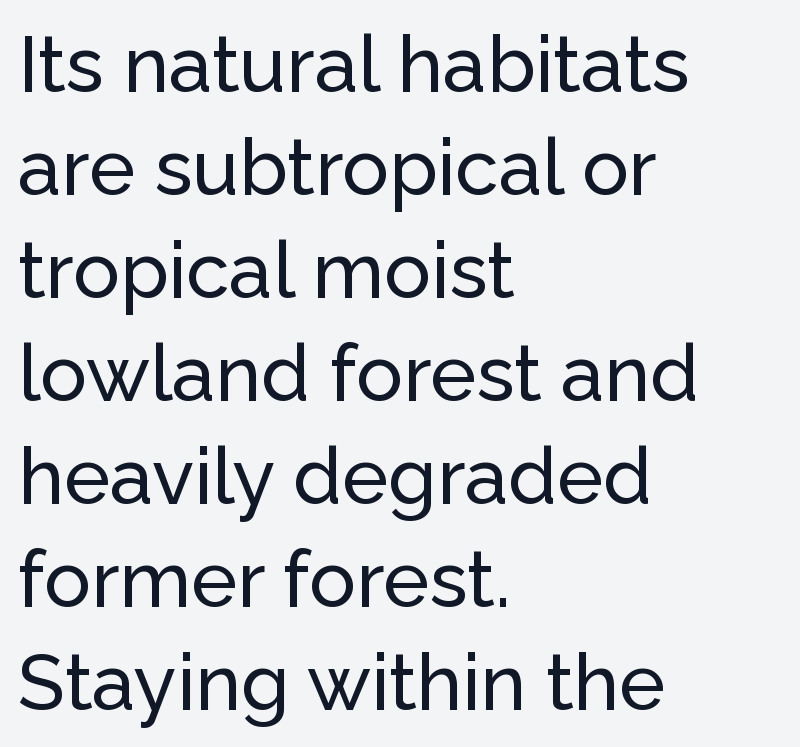
This rendering features lettering with no underline. The type family on display is of the sans-serif kind. Think of a printed novel: that variable character pitch is what you see here. Layout note: lines flush left. Leading matches the norm, producing a regular column. Do the letters lean? They stand straight.
